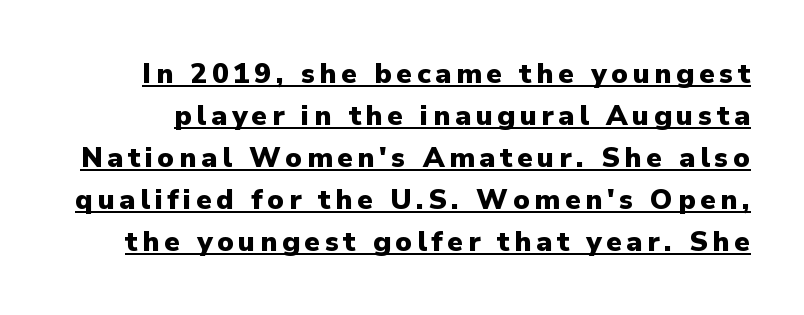
Q: Is the text bold? A: Yes.
Q: Is the text italic (slanted)? A: No, it is upright.
Q: Is the typeface a serif or a sans-serif typeface? A: Sans-serif.
Q: Is the text underlined? A: Yes.
Q: Is the spacing between lines tight, normal or loose? A: Normal.
Q: Width (condensed, normal, or wide)? A: Normal.
Q: Stroke contrast? A: Low.
Q: x-height? A: Medium.
Q: Monospaced? A: No.
